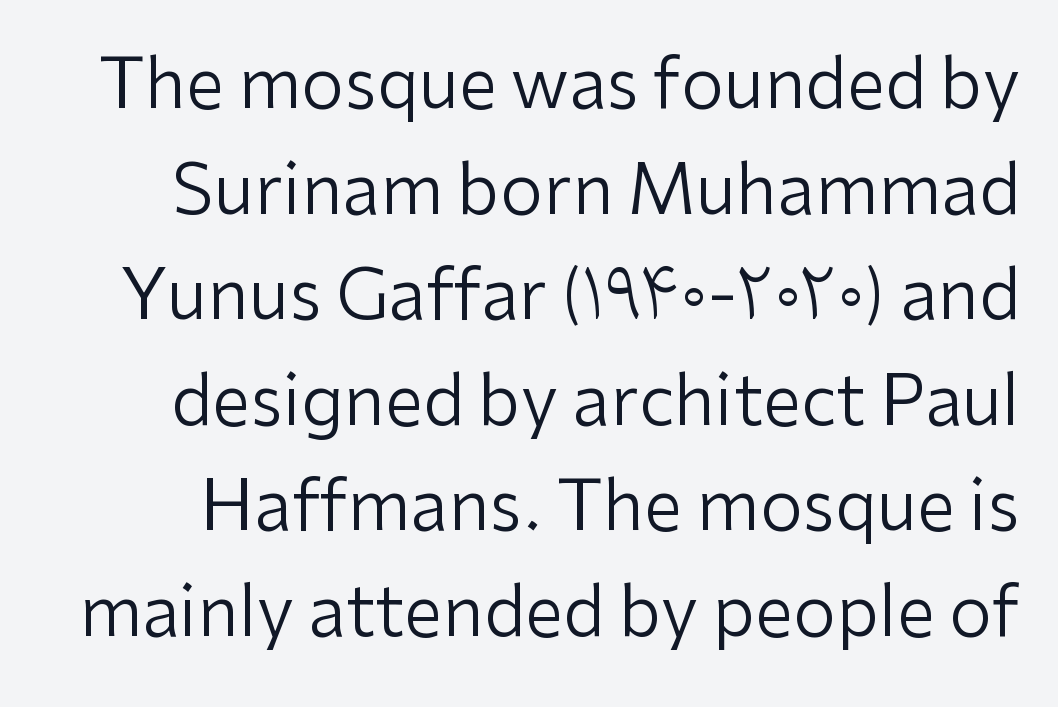
The image shows 69 px regular-weight sans-serif type, upright; set normal line spacing (1.53x), normal letter spacing, not underlined; low stroke contrast and a medium x-height.
